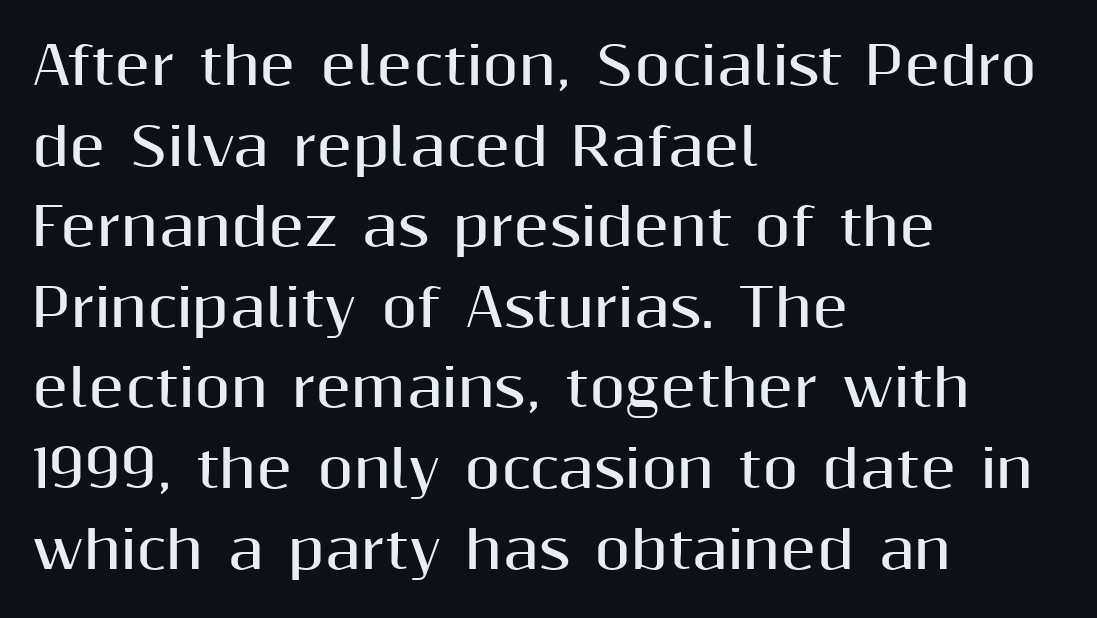
The image shows 52 px bold sans-serif type, upright; set left-aligned, normal line spacing (1.55x), normal letter spacing, not underlined; medium stroke contrast and a medium x-height.
